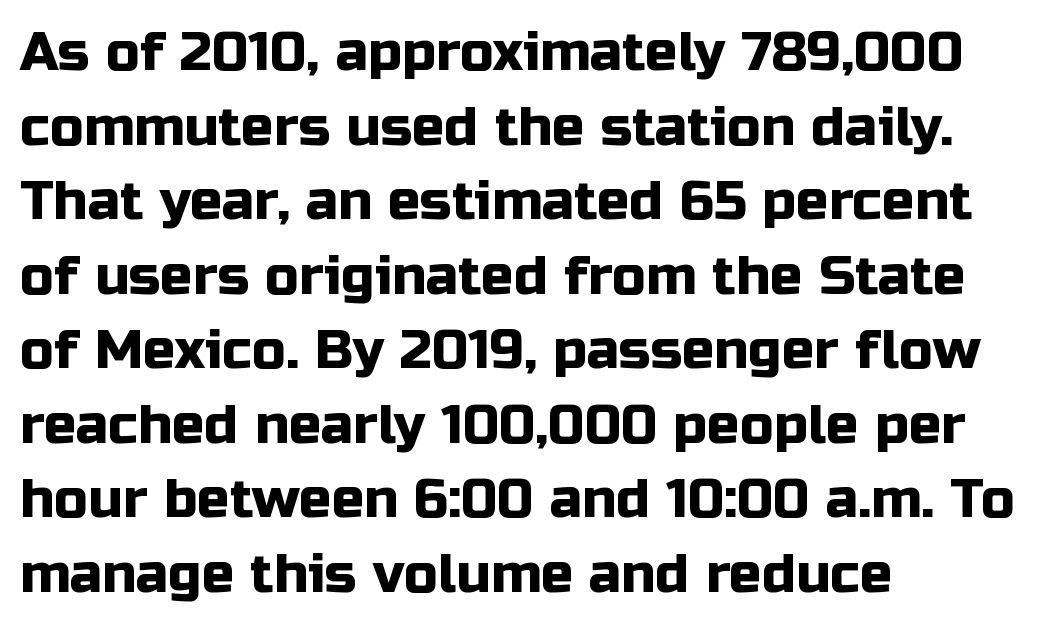
A normal amount of white space separates one row of letters from the next. The line texture is even and compact thanks to regular tracking. Has an underline been added? It has not. Is the block centered? No — it sits flush against the left margin. The face used here is proportionally spaced, like ordinary book or web type. Is this a sans? Yes — the strokes have no serifs.
